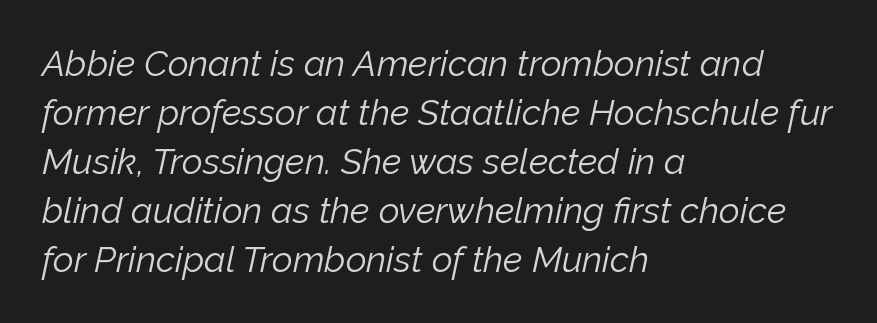
Q: Is the text bold? A: No.
Q: Is the text italic (slanted)? A: Yes, it leans right by about 12 degrees.
Q: Is the text underlined? A: No.
Q: How is the paragraph aligned? A: Left-aligned.
Q: Is the spacing between letters normal or unusually wide? A: Normal.
Q: Is the spacing between lines tight, normal or loose? A: Normal.
Q: Width (condensed, normal, or wide)? A: Normal.
Q: Stroke contrast? A: Low.
Q: x-height? A: Medium.
Q: Monospaced? A: No.
